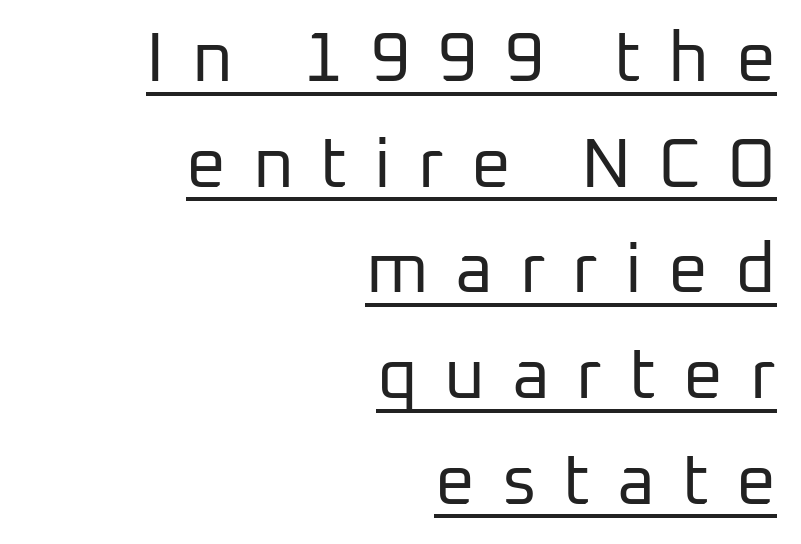
The image shows 70 px regular-weight sans-serif type, upright; set right-aligned, normal line spacing (1.51x), unusually wide letter spacing (+0.38 em), underlined; low stroke contrast and a medium x-height.
